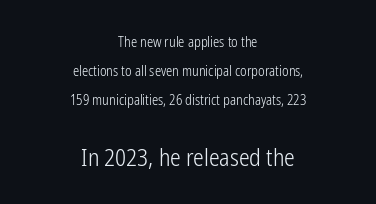
{"italic": "no", "bold": "no", "underline": "no", "align": "center", "line_spacing": "loose", "line_spacing_ratio": 2.08, "letter_spacing": "normal", "letter_spacing_em": 0.0, "larger_block": "second", "size_ratio": 1.71, "glyph_px": 24}
